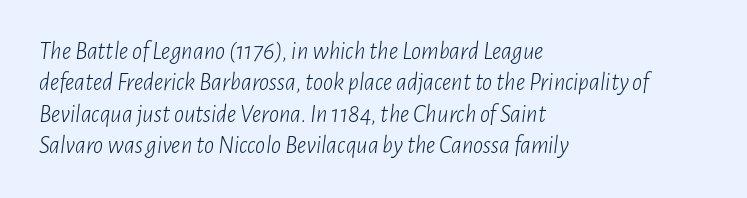
Each new line begins a customary step beneath the previous one. Every row of glyphs begins at an identical x-position on the left. The zone under the glyphs is completely vacant. Slant detected: the letters are inclined.
